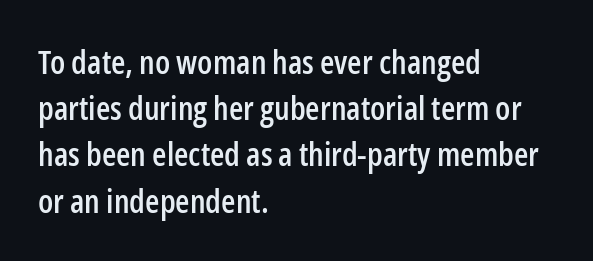
{"serif": "no", "italic": "no", "width": "condensed", "stroke_contrast": "low", "x_height": "medium", "monospaced": "no", "underline": "no", "align": "left", "line_spacing": "normal", "line_spacing_ratio": 1.4, "letter_spacing": "normal", "letter_spacing_em": 0.0, "glyph_px": 33}
